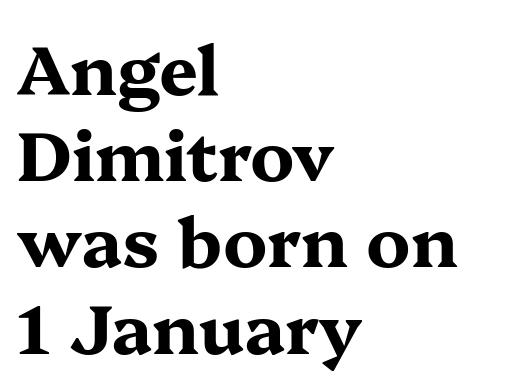
Look at the stroke-to-counter ratio: heavy, a bold. The space between consecutive lines is moderate. Notice how the stems are strictly vertical — no italics here. To sum up the face: it has serifs. This sample has the flowing, uneven cadence of proportional lettering.
